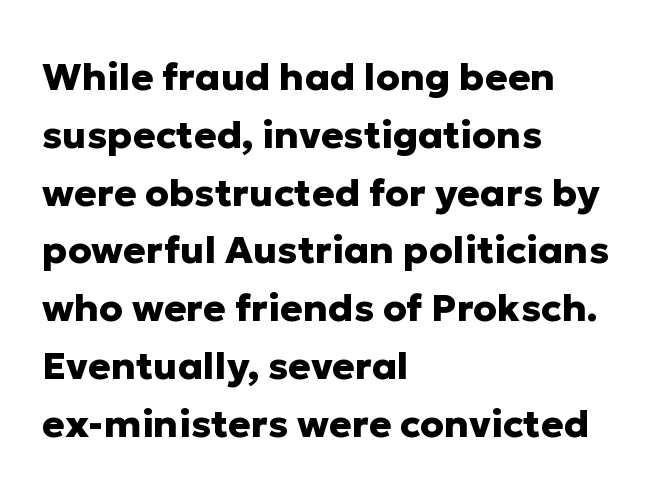
{"serif": "no", "italic": "no", "bold": "yes", "weight": "heavy", "width": "normal", "stroke_contrast": "low", "x_height": "medium", "monospaced": "no", "underline": "no", "align": "left", "line_spacing": "normal", "line_spacing_ratio": 1.52, "letter_spacing": "normal", "letter_spacing_em": 0.0, "glyph_px": 38}
